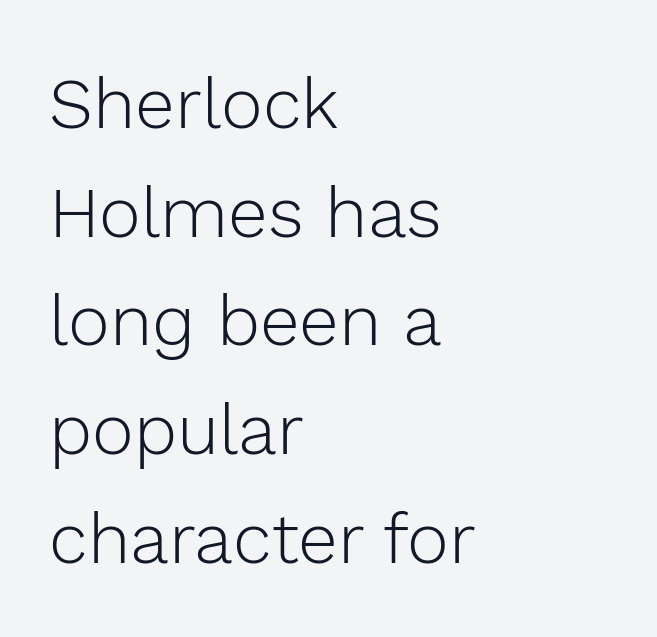
{"serif": "no", "italic": "no", "bold": "no", "weight": "light", "width": "normal", "x_height": "medium", "monospaced": "no", "underline": "no", "align": "left", "line_spacing": "normal", "line_spacing_ratio": 1.53, "letter_spacing": "normal", "letter_spacing_em": 0.0, "glyph_px": 71}
